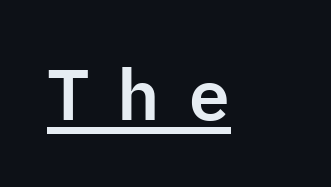
Q: Is the text italic (slanted)? A: No, it is upright.
Q: Is the typeface a serif or a sans-serif typeface? A: Sans-serif.
Q: Is the text underlined? A: Yes.
Q: Is the spacing between letters normal or unusually wide? A: Unusually wide.
Q: Width (condensed, normal, or wide)? A: Normal.
Q: Stroke contrast? A: Low.
Q: x-height? A: Medium.
Q: Monospaced? A: Yes.
